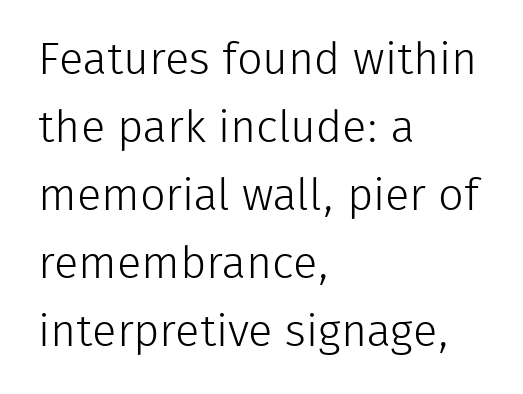
The image shows 45 px light sans-serif type, upright; set left-aligned, normal line spacing (1.51x), normal letter spacing, not underlined; low stroke contrast and a medium x-height.
